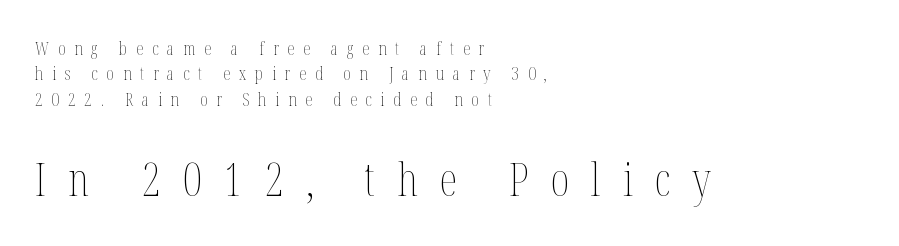
Check the space under the baseline: it is left empty. The passage shown is typed in a proportional face where columns would drift. The passage shown stacks its lines at a standard gap. Short note: letters widely spaced. Line starts are locked; line ends wander. Which chunk is bigger? The second one — the bottom block dwarfs the top.
